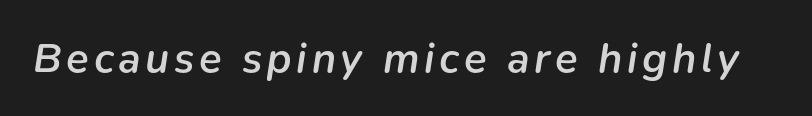
The image shows 42 px semibold type, italic (leaning right); set not underlined; low stroke contrast and a medium x-height.
